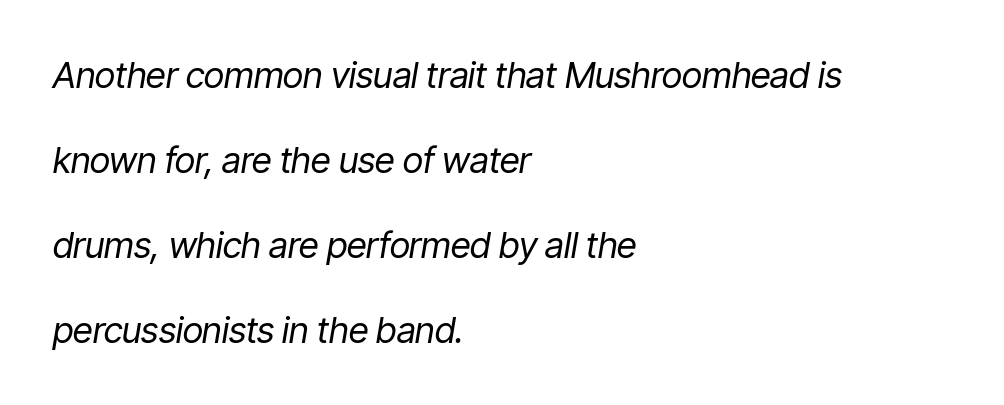
{"italic": "yes", "lean": "right", "slant_degrees": 9, "bold": "no", "weight": "regular", "width": "condensed", "stroke_contrast": "low", "x_height": "medium", "monospaced": "no", "underline": "no", "align": "left", "line_spacing": "loose", "line_spacing_ratio": 2.36, "letter_spacing": "normal", "letter_spacing_em": 0.0, "glyph_px": 36}
